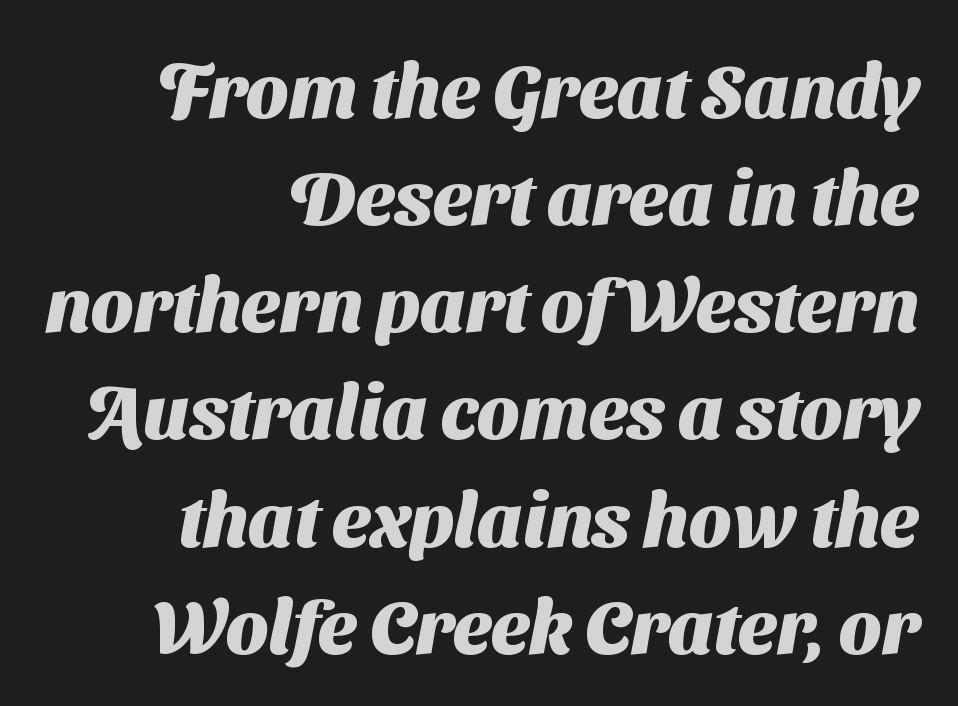
{"serif": "no", "bold": "yes", "weight": "heavy", "width": "normal", "stroke_contrast": "medium", "x_height": "medium", "monospaced": "no", "underline": "no", "align": "right", "line_spacing": "normal", "line_spacing_ratio": 1.41, "letter_spacing": "normal", "letter_spacing_em": 0.0, "glyph_px": 76}
